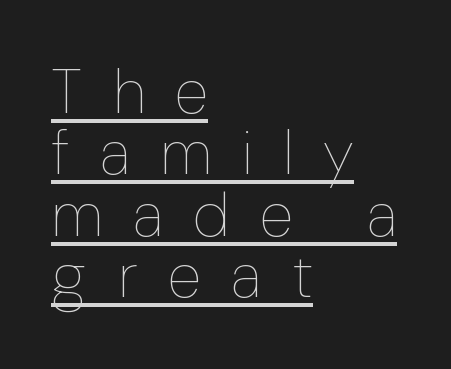
{"italic": "no", "bold": "no", "weight": "thin", "width": "normal", "stroke_contrast": "low", "x_height": "medium", "monospaced": "no", "underline": "yes", "align": "left", "line_spacing": "tight", "line_spacing_ratio": 0.99, "letter_spacing": "wide", "letter_spacing_em": 0.49, "glyph_px": 62}
